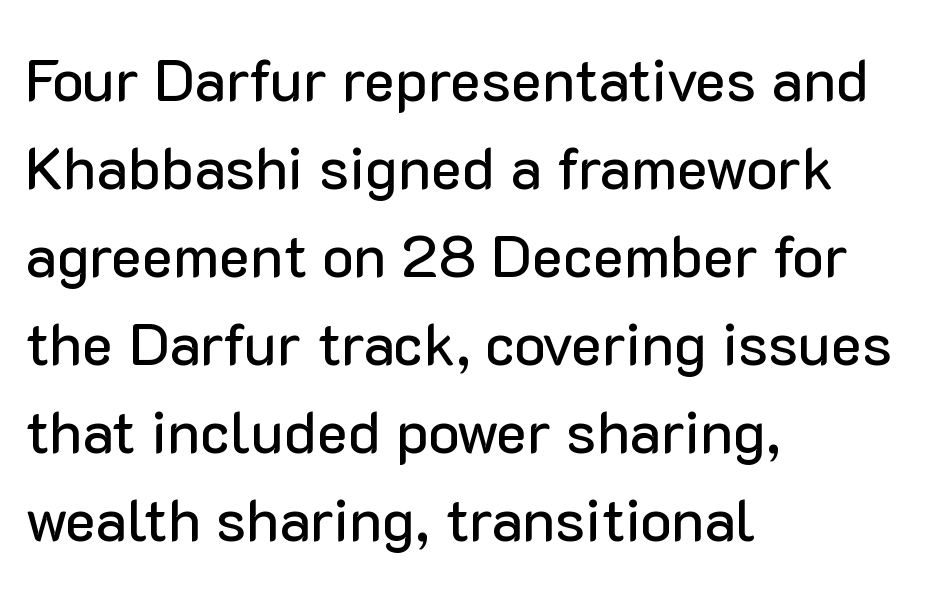
The image shows 59 px sans-serif type, upright; set left-aligned, normal line spacing (1.49x), normal letter spacing, not underlined; low stroke contrast and a medium x-height.
